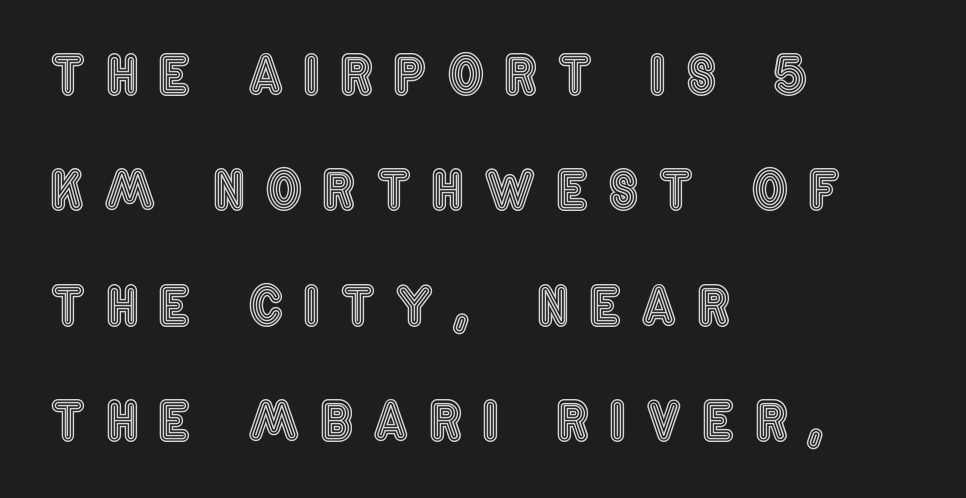
Summary of vertical rhythm: relaxed, with wide interline spacing. A clean baseline with only descenders dipping below it. If you drew a ruler down the left edge, every line would touch it. This sample has the flowing, uneven cadence of proportional lettering. Letter spacing: wide. Posture: straight, roman, zero tilt.
